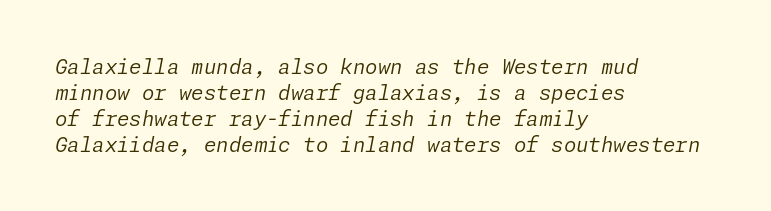
Regarding leading, the lines here are spaced in the standard way. Here the glyphs are tracked normally, forming tight word shapes. Alignment: flush left. Does the lettering tilt? It does — this is italic. Underline: absent.
